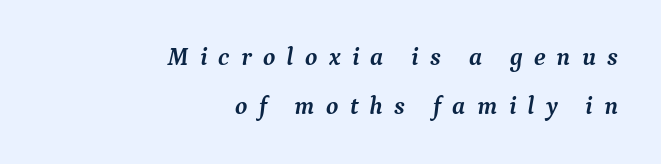
{"italic": "yes", "lean": "right", "slant_degrees": 9, "bold": "yes", "underline": "no", "align": "right", "line_spacing": "loose", "line_spacing_ratio": 1.96, "letter_spacing": "wide", "letter_spacing_em": 0.45, "glyph_px": 25}
